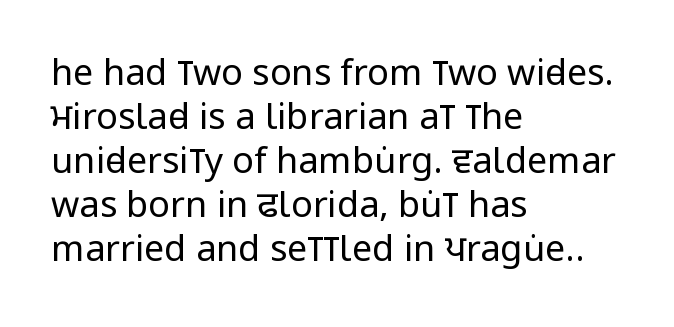
Here the designer chose a conventional face with non-uniform glyph widths. Serifs: no, the terminals of the letterforms are clean. Characters follow at the spacing the type designer built in. All the whitespace from short lines collects on the right. Weight: in the light-to-regular range.
